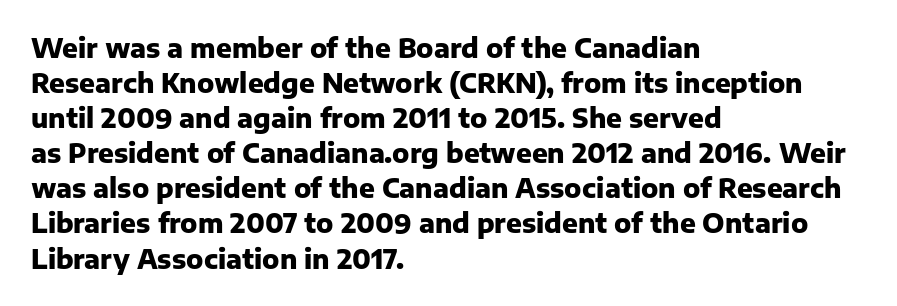
Q: Is the text bold? A: Yes.
Q: Is the text italic (slanted)? A: No, it is upright.
Q: Is the text underlined? A: No.
Q: How is the paragraph aligned? A: Left-aligned.
Q: Is the spacing between letters normal or unusually wide? A: Normal.
Q: Is the spacing between lines tight, normal or loose? A: Normal.
